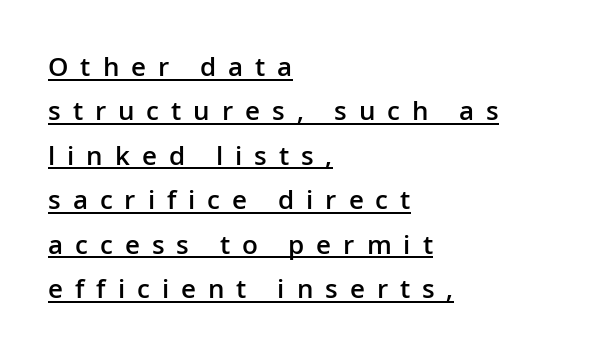
The image shows 26 px text type, upright; set left-aligned, line spacing 1.71x, unusually wide letter spacing (+0.46 em), underlined.
